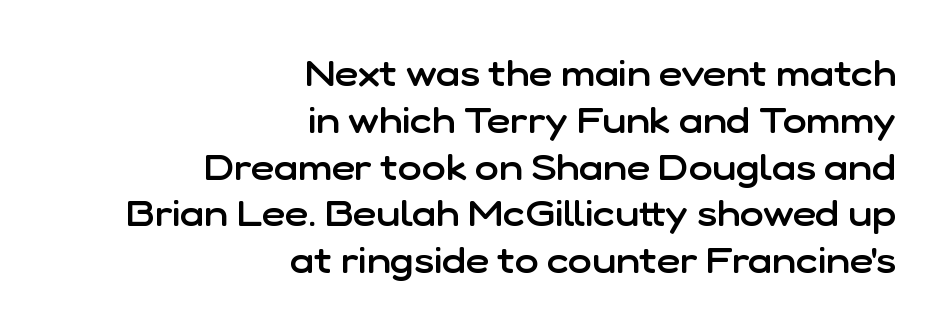
Plain, unruled lines of type. What kind of face is this? One without serifs — a sans. Posture: straight, roman, zero tilt. Right-aligned paragraph, ragged on the left. The vertical gap from one line to the next is medium. As a designer I'd log this as weight 600, semibold.
